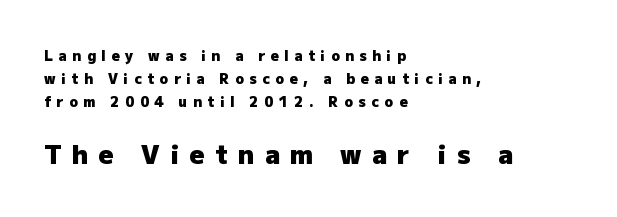
{"italic": "no", "bold": "yes", "underline": "no", "align": "left", "line_spacing": "normal", "line_spacing_ratio": 1.63, "letter_spacing": "wide", "letter_spacing_em": 0.4, "larger_block": "second", "size_ratio": 1.86, "glyph_px": 26}
